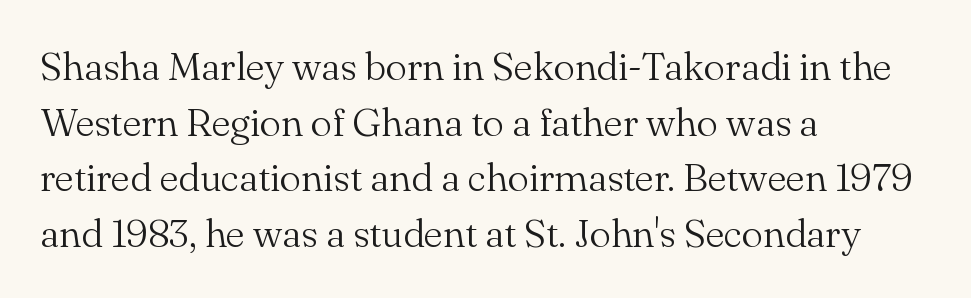
Q: Is the text bold? A: No.
Q: Is the text italic (slanted)? A: No, it is upright.
Q: Is the typeface a serif or a sans-serif typeface? A: Serif.
Q: Is the text underlined? A: No.
Q: How is the paragraph aligned? A: Left-aligned.
Q: Is the spacing between letters normal or unusually wide? A: Normal.
Q: Is the spacing between lines tight, normal or loose? A: Normal.
Q: Width (condensed, normal, or wide)? A: Normal.
Q: Stroke contrast? A: Medium.
Q: x-height? A: Small.
Q: Monospaced? A: No.
